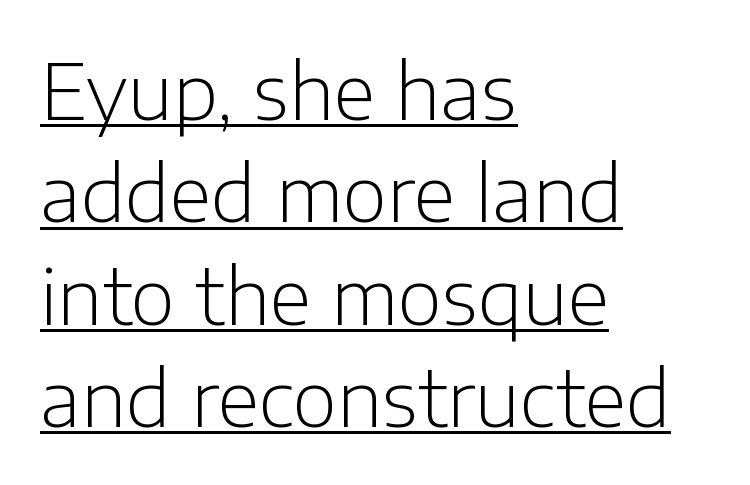
Do the characters align in a grid? No, the font is proportional. The lines sit at an ordinary, default distance from one another. Classification — sans serif. No letter is thick-stroked: the sample isn't bold. In terms of letterspacing, this is plain default setting. Line starts are locked; line ends wander.
